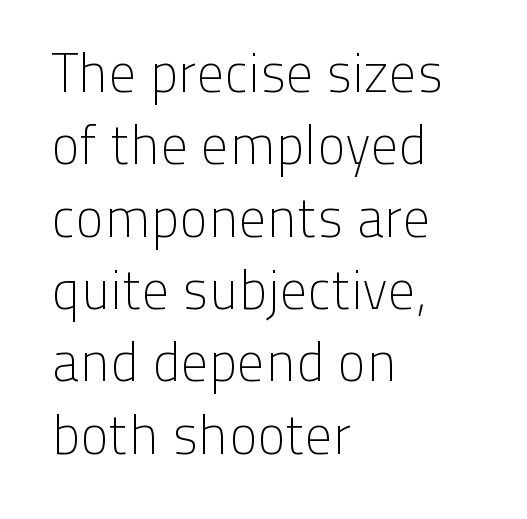
{"serif": "no", "italic": "no", "bold": "no", "weight": "light", "width": "normal", "stroke_contrast": "low", "x_height": "medium", "monospaced": "no", "underline": "no", "align": "left", "line_spacing": "normal", "line_spacing_ratio": 1.34, "letter_spacing": "normal", "letter_spacing_em": 0.0, "glyph_px": 54}
